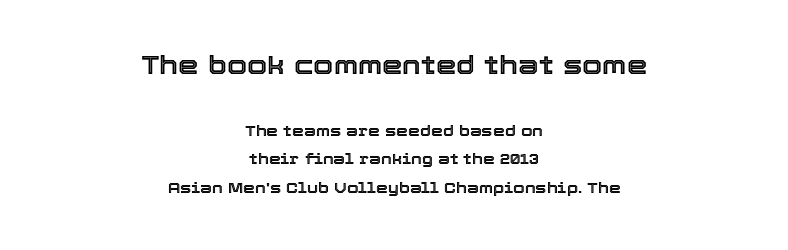
{"italic": "no", "underline": "no", "align": "center", "line_spacing_ratio": 1.89, "letter_spacing": "normal", "letter_spacing_em": 0.0, "larger_block": "first", "size_ratio": 1.73, "glyph_px": 26}
